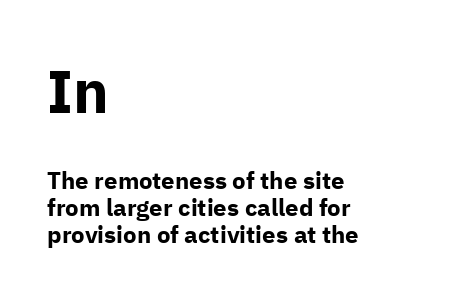
The image shows 60 px bold sans-serif type, upright; set left-aligned, tight line spacing (1.12x), normal letter spacing, not underlined; the first (top) block is 2.5x larger; low stroke contrast and a medium x-height.
